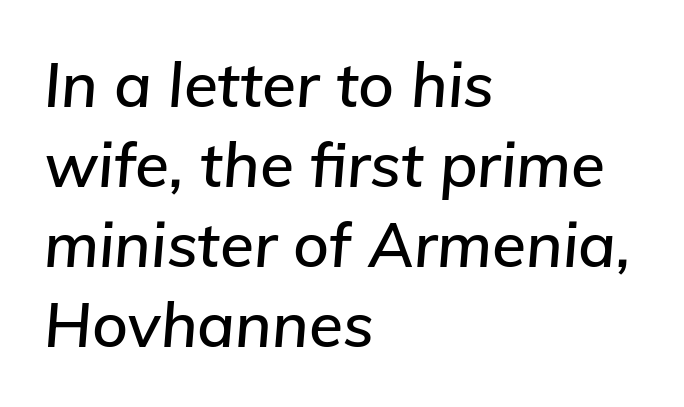
Caption: multi-line text, flush left, ragged right. The face used here is proportionally spaced, like ordinary book or web type. Quick note: underline off. Rows of type keep a routine distance in the vertical direction. The whole block is typeset with a tilt.
